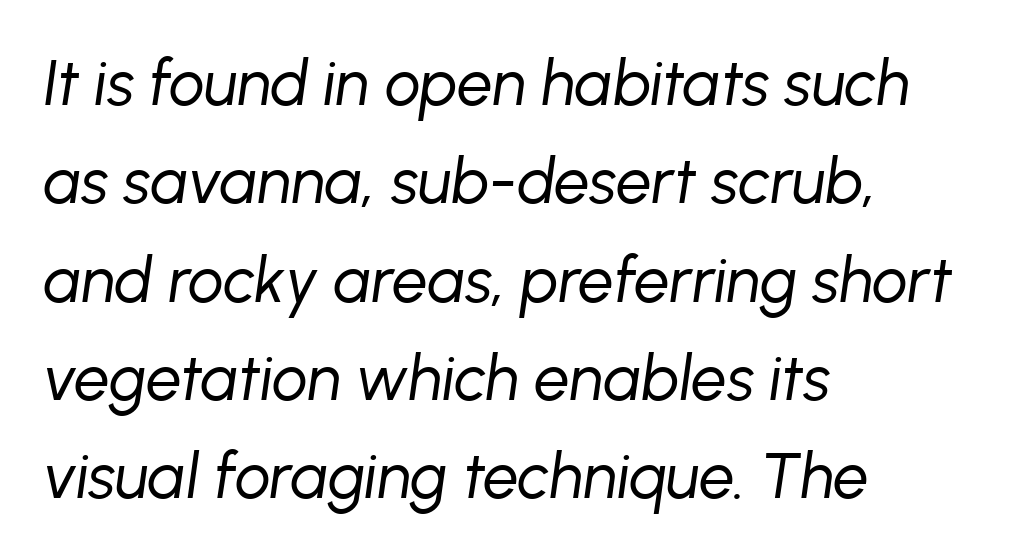
The image shows 63 px regular-weight type, italic (leaning right); set left-aligned, normal line spacing (1.56x), normal letter spacing, not underlined; low stroke contrast and a medium x-height.
